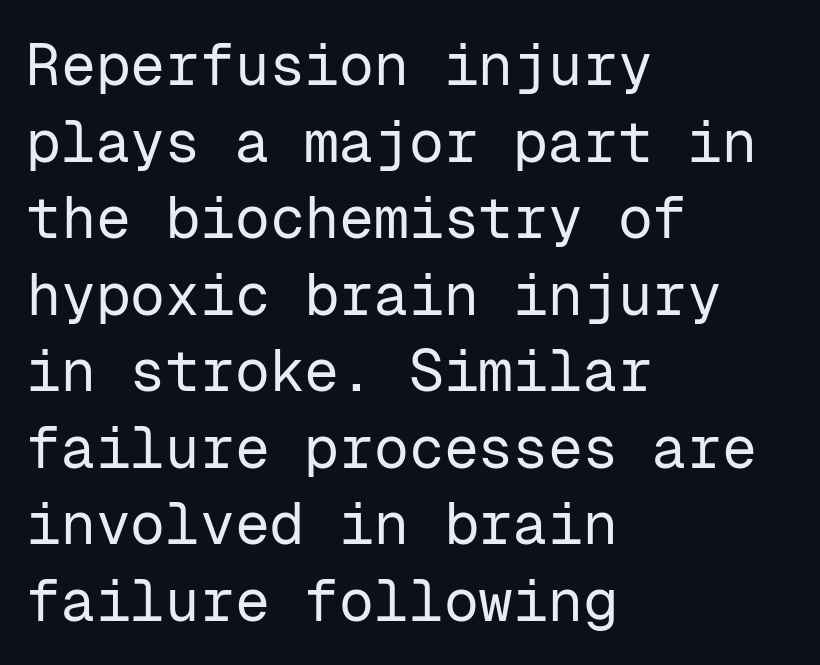
The image shows 58 px regular-weight sans-serif type, upright, monospaced; set left-aligned, normal line spacing (1.32x), normal letter spacing, not underlined; low stroke contrast and a medium x-height.
